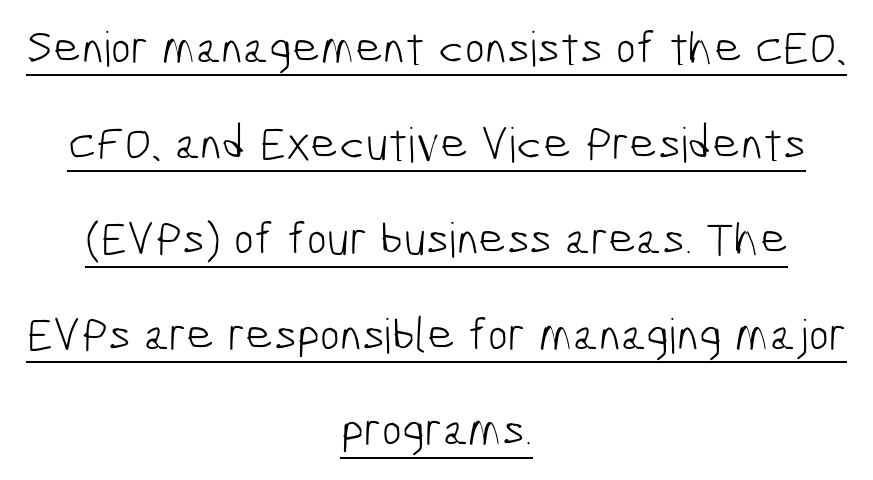
The image shows 48 px light, condensed sans-serif type; set centered, loose line spacing (1.99x), normal letter spacing, underlined; low stroke contrast and a medium x-height.
